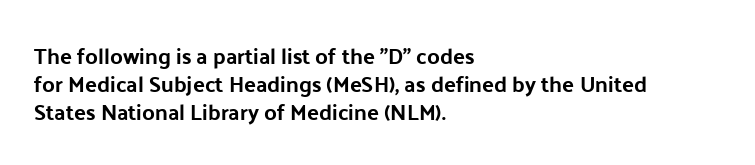
{"italic": "no", "underline": "no", "align": "left", "line_spacing": "normal", "line_spacing_ratio": 1.27, "letter_spacing": "normal", "letter_spacing_em": 0.0, "glyph_px": 22}
